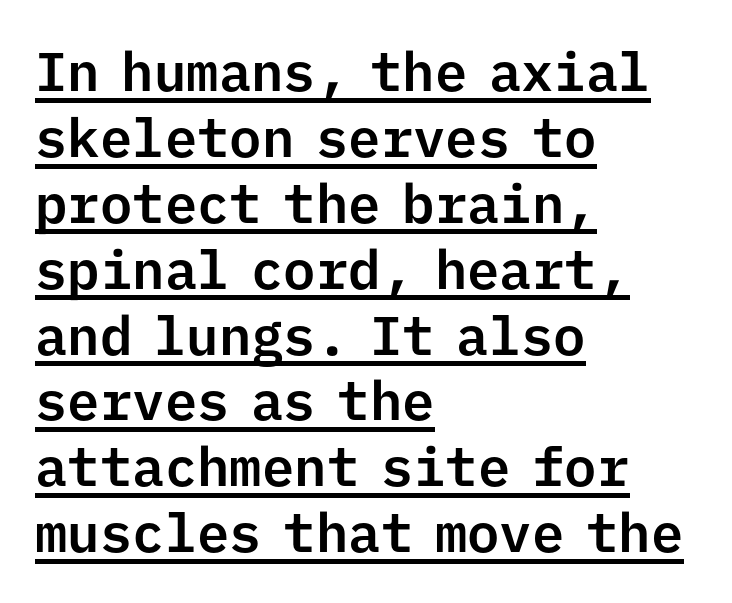
{"serif": "no", "italic": "no", "width": "normal", "stroke_contrast": "low", "x_height": "medium", "monospaced": "yes", "underline": "yes", "align": "left", "line_spacing_ratio": 1.22, "letter_spacing": "normal", "letter_spacing_em": 0.0, "glyph_px": 54}
